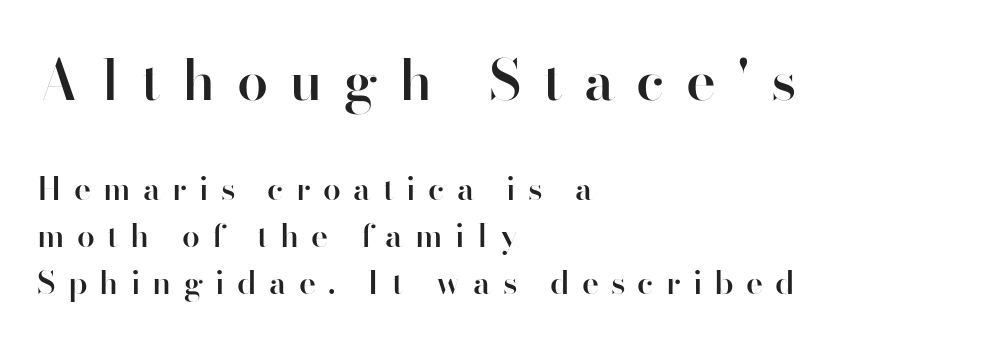
Q: Is the text bold? A: Semi-bold.
Q: Is the text italic (slanted)? A: No, it is upright.
Q: Is the typeface a serif or a sans-serif typeface? A: Sans-serif.
Q: Is the text underlined? A: No.
Q: How is the paragraph aligned? A: Left-aligned.
Q: Is the spacing between letters normal or unusually wide? A: Unusually wide.
Q: Is the spacing between lines tight, normal or loose? A: Normal.
Q: Which block of text is set in a larger size, the first (top) or the second (bottom)? A: The first (top) one.
Q: Width (condensed, normal, or wide)? A: Normal.
Q: Stroke contrast? A: High.
Q: x-height? A: Small.
Q: Monospaced? A: No.
